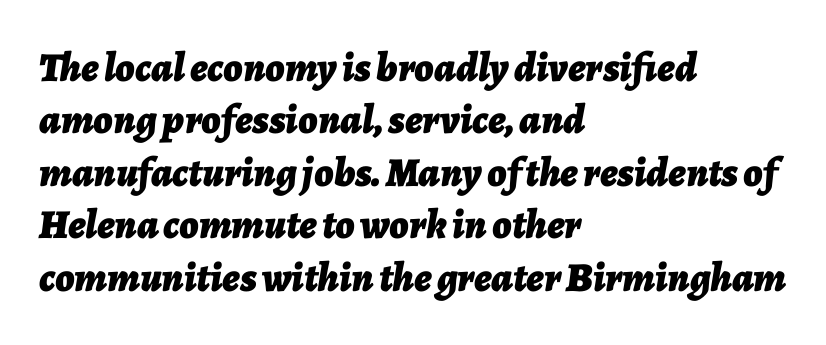
The strip under each line holds only bare page. The rendering uses a moderate line-height, typical for paragraphs. The specimen reads as italic at a glance. How are the letters spaced? Ordinarily, with no added tracking. Pretty heavy lettering here — definitely bold. Spacing verdict: proportional, widths tailored to each character.
